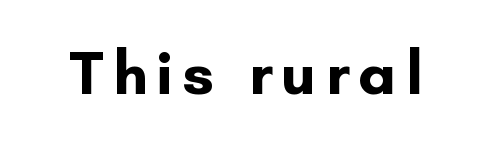
{"serif": "no", "italic": "no", "bold": "yes", "weight": "bold", "width": "normal", "stroke_contrast": "low", "x_height": "small", "monospaced": "no", "underline": "no", "glyph_px": 62}
